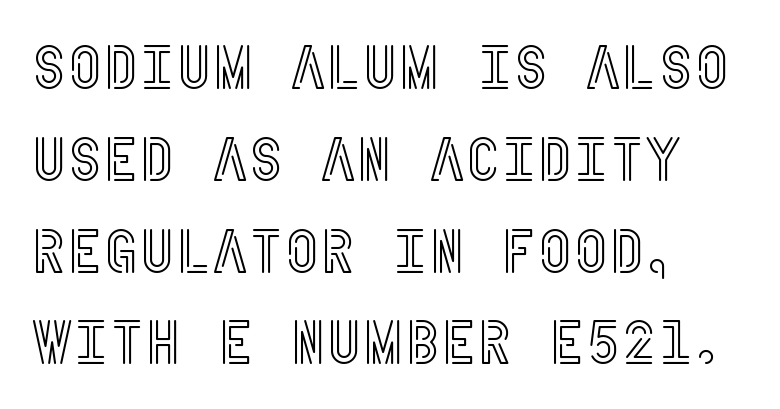
Q: Is the text italic (slanted)? A: No, it is upright.
Q: Is the text underlined? A: No.
Q: How is the paragraph aligned? A: Left-aligned.
Q: Is the spacing between letters normal or unusually wide? A: Normal.
Q: Is the spacing between lines tight, normal or loose? A: Normal.
Q: Width (condensed, normal, or wide)? A: Condensed.
Q: x-height? A: Large.
